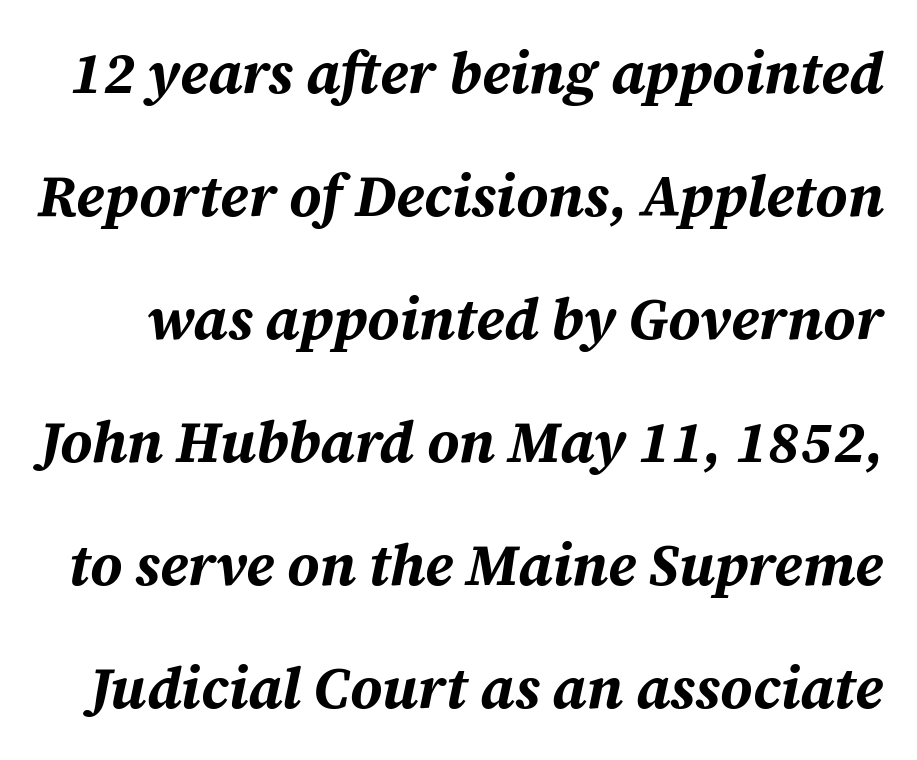
{"italic": "yes", "lean": "right", "slant_degrees": 12, "bold": "yes", "weight": "bold", "width": "normal", "stroke_contrast": "medium", "x_height": "medium", "monospaced": "no", "underline": "no", "line_spacing": "loose", "line_spacing_ratio": 2.12, "letter_spacing": "normal", "letter_spacing_em": 0.0, "glyph_px": 58}
